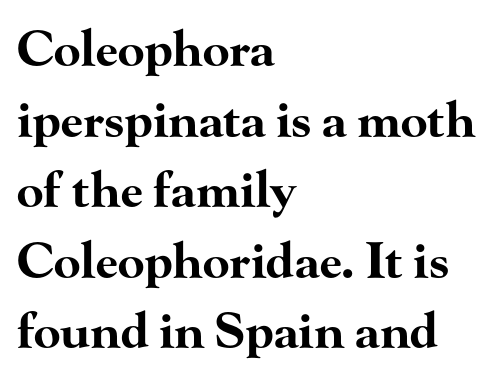
{"serif": "yes", "italic": "no", "bold": "yes", "weight": "bold", "width": "wide", "stroke_contrast": "high", "x_height": "small", "monospaced": "no", "underline": "no", "align": "left", "line_spacing": "normal", "line_spacing_ratio": 1.44, "letter_spacing": "normal", "letter_spacing_em": 0.0, "glyph_px": 49}
